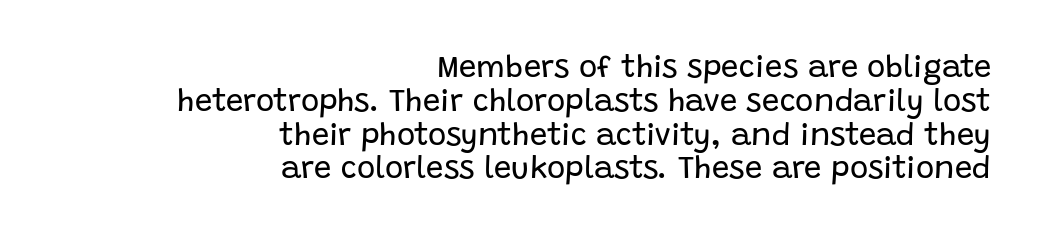
{"serif": "no", "italic": "no", "bold": "no", "weight": "regular", "width": "normal", "stroke_contrast": "low", "x_height": "large", "monospaced": "no", "underline": "no", "align": "right", "line_spacing": "tight", "line_spacing_ratio": 1.09, "letter_spacing": "normal", "letter_spacing_em": 0.0, "glyph_px": 31}
